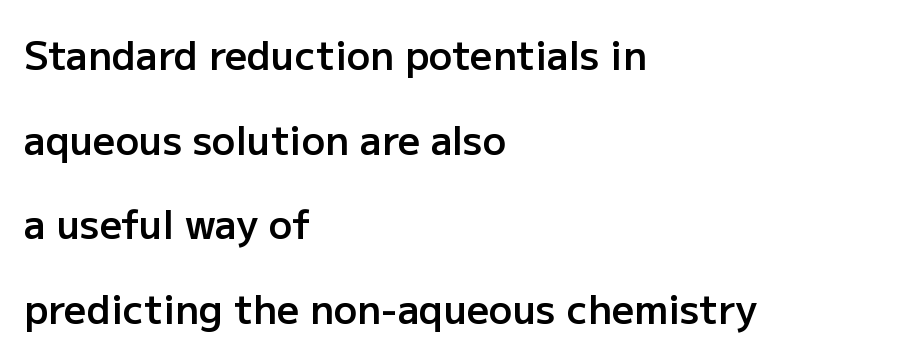
The image shows 39 px semibold sans-serif type, upright; set left-aligned, loose line spacing (2.17x), normal letter spacing, not underlined; low stroke contrast and a medium x-height.
